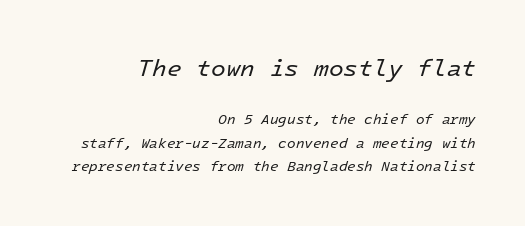
{"italic": "yes", "lean": "right", "slant_degrees": 16, "bold": "no", "underline": "no", "align": "right", "line_spacing": "normal", "line_spacing_ratio": 1.67, "letter_spacing": "normal", "letter_spacing_em": 0.0, "larger_block": "first", "size_ratio": 1.71, "glyph_px": 24}
